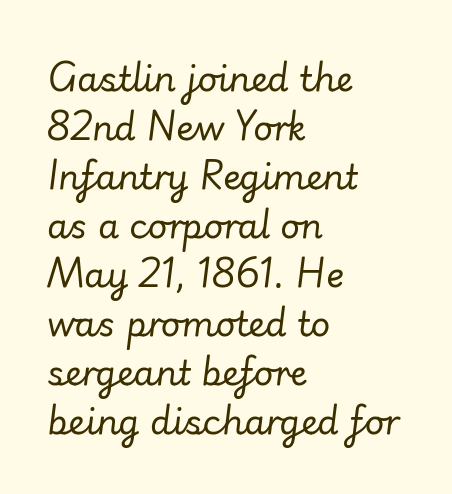
Default kerning and tracking; the words read as compact shapes. Weight: regular or lighter. Looks like regular typesetting: each glyph gets only the width it needs. Does the lettering tilt? It does — this is italic. Every row of glyphs begins at an identical x-position on the left.
